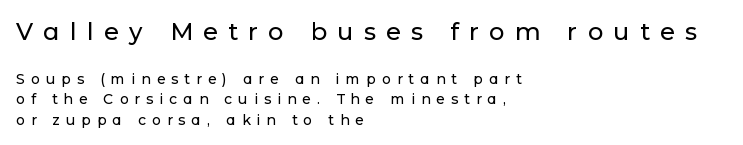
The image shows 24 px text type, upright; set left-aligned, normal line spacing (1.45x), unusually wide letter spacing (+0.43 em), not underlined; the first (top) block is 1.71x larger.
